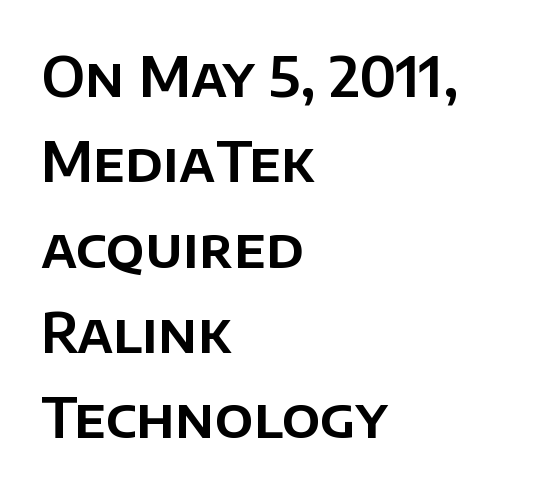
{"serif": "no", "italic": "no", "width": "normal", "stroke_contrast": "low", "x_height": "large", "monospaced": "no", "underline": "no", "align": "left", "line_spacing": "normal", "line_spacing_ratio": 1.58, "letter_spacing": "normal", "letter_spacing_em": 0.0, "glyph_px": 54}
